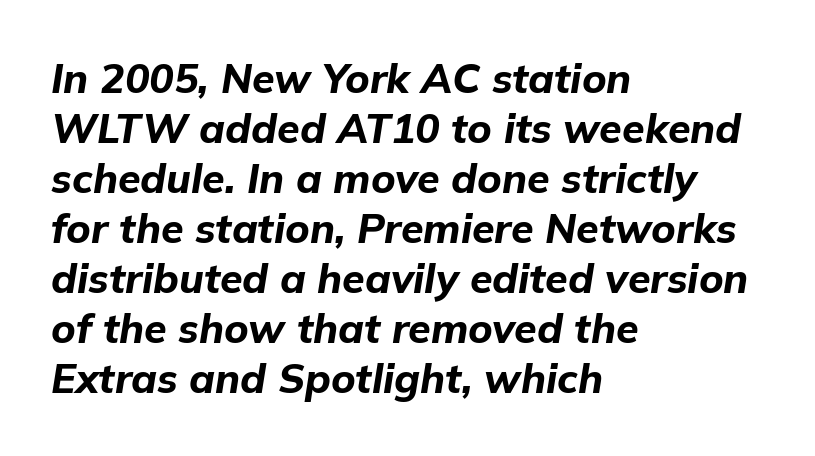
Standard letterfit; no display-style spreading of the glyphs. Think of a printed novel: that variable character pitch is what you see here. An italicized treatment has been applied to the whole sample. Caption: multi-line text, flush left, ragged right. Descenders hang freely into open space. The glyphs have the mass of a bold cut.
